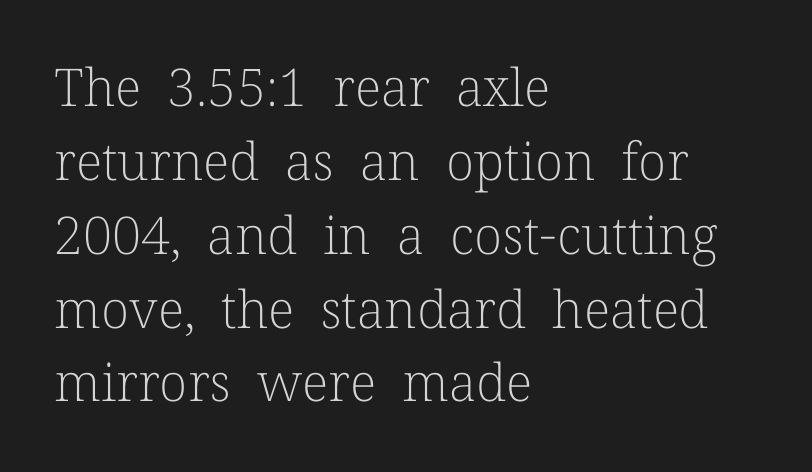
Q: Is the text bold? A: No.
Q: Is the text italic (slanted)? A: No, it is upright.
Q: Is the typeface a serif or a sans-serif typeface? A: Serif.
Q: Is the text underlined? A: No.
Q: How is the paragraph aligned? A: Left-aligned.
Q: Is the spacing between letters normal or unusually wide? A: Normal.
Q: Is the spacing between lines tight, normal or loose? A: Normal.
Q: Width (condensed, normal, or wide)? A: Normal.
Q: Stroke contrast? A: Low.
Q: x-height? A: Medium.
Q: Monospaced? A: No.
